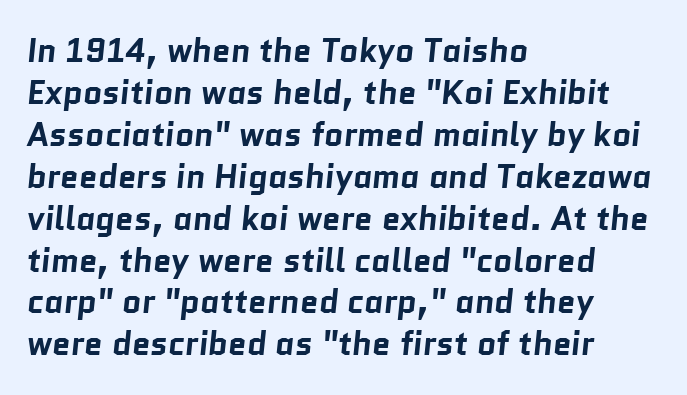
This rendering features lettering with no underline. Whoever set this chose a conventional vertical rhythm. Compared with an ordinary text face, these strokes are far heavier — a full bold. Nope, no serifs anywhere on these letters. All the whitespace from short lines collects on the right.
